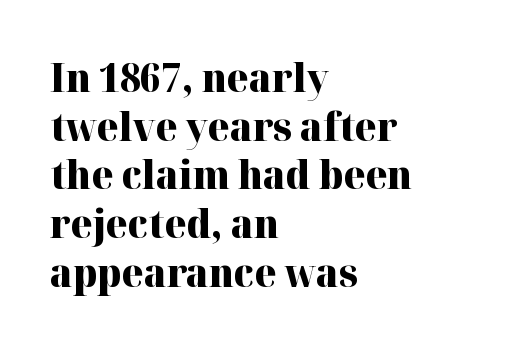
Lines of text with bare space underneath. Casual observation: everything's shoved over to the left. Do the letters lean? They stand straight. Here the designer chose a conventional face with non-uniform glyph widths. On the weight axis this lands at bold, roughly 700.
